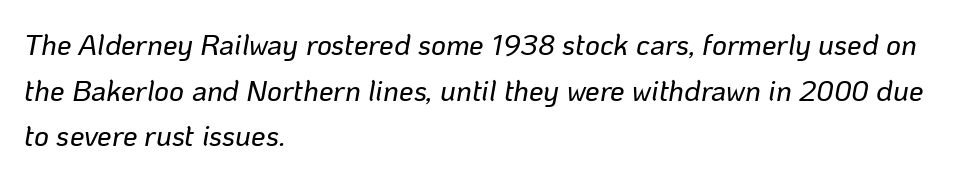
{"italic": "yes", "lean": "right", "slant_degrees": 10, "width": "normal", "stroke_contrast": "low", "x_height": "medium", "monospaced": "no", "underline": "no", "align": "left", "line_spacing": "normal", "line_spacing_ratio": 1.57, "letter_spacing": "normal", "letter_spacing_em": 0.0, "glyph_px": 29}
